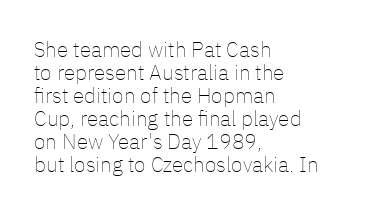
The image shows 21 px text type, upright; set left-aligned, tight line spacing (1.1x), normal letter spacing, not underlined.
